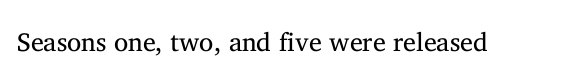
Q: Is the text bold? A: No.
Q: Is the text italic (slanted)? A: No, it is upright.
Q: Is the text underlined? A: No.
Q: Is the spacing between letters normal or unusually wide? A: Normal.
